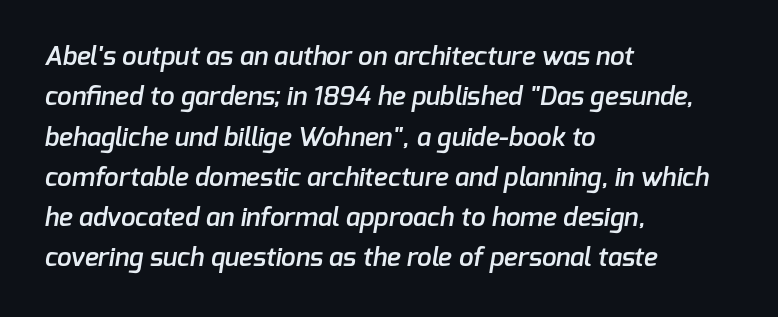
The image shows 26 px text type; set left-aligned, normal line spacing (1.55x), normal letter spacing, not underlined.
